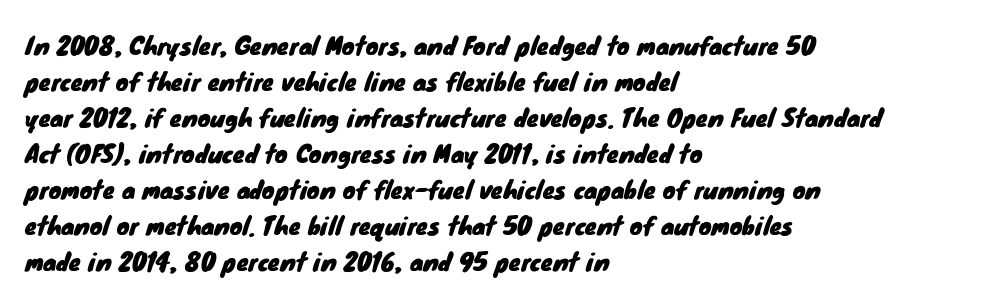
Q: Is the text underlined? A: No.
Q: How is the paragraph aligned? A: Left-aligned.
Q: Is the spacing between letters normal or unusually wide? A: Normal.
Q: Is the spacing between lines tight, normal or loose? A: Normal.
